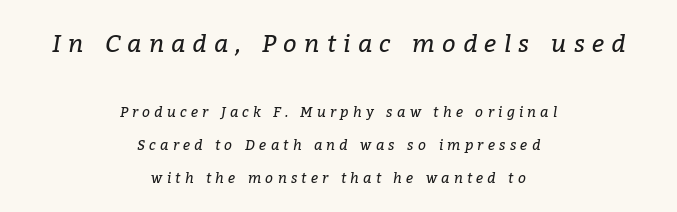
Q: Is the text bold? A: No.
Q: Is the text italic (slanted)? A: Yes, it leans right by about 9 degrees.
Q: Is the text underlined? A: No.
Q: How is the paragraph aligned? A: Centered.
Q: Is the spacing between letters normal or unusually wide? A: Unusually wide.
Q: Is the spacing between lines tight, normal or loose? A: Loose.
Q: Which block of text is set in a larger size, the first (top) or the second (bottom)? A: The first (top) one.
